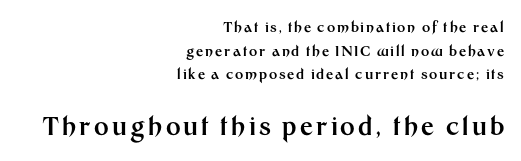
Q: Is the text bold? A: Yes.
Q: Is the text italic (slanted)? A: No, it is upright.
Q: Is the text underlined? A: No.
Q: How is the paragraph aligned? A: Right-aligned.
Q: Is the spacing between lines tight, normal or loose? A: Normal.
Q: Which block of text is set in a larger size, the first (top) or the second (bottom)? A: The second (bottom) one.
